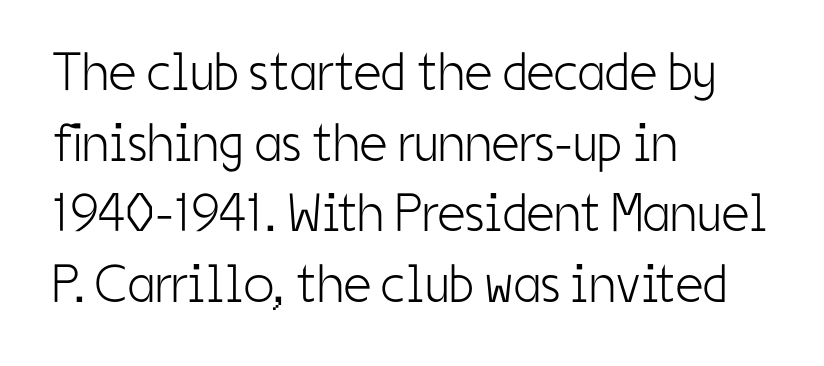
{"serif": "no", "italic": "no", "bold": "no", "weight": "light", "width": "condensed", "stroke_contrast": "low", "x_height": "medium", "monospaced": "no", "underline": "no", "align": "left", "line_spacing": "normal", "line_spacing_ratio": 1.31, "letter_spacing": "normal", "letter_spacing_em": 0.0, "glyph_px": 54}
